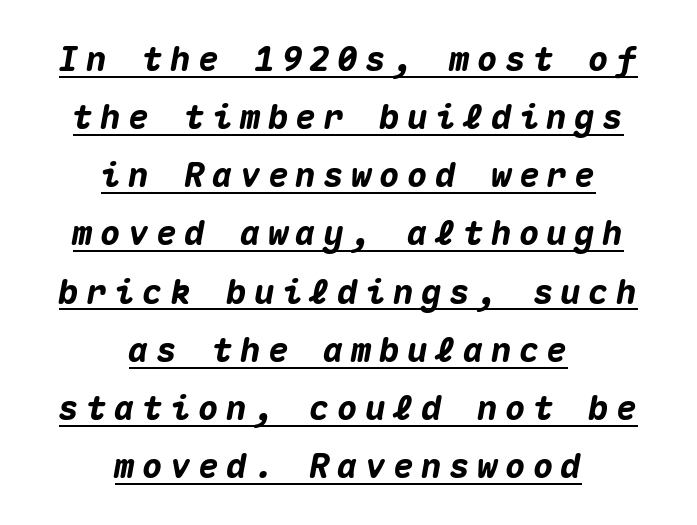
The image shows 34 px heavy type, italic (leaning right), monospaced; set centered, line spacing 1.71x, unusually wide letter spacing (+0.22 em), underlined; medium stroke contrast and a medium x-height.
